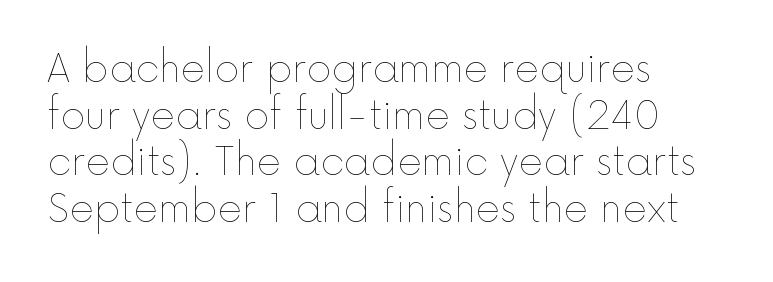
Default kerning and tracking; the words read as compact shapes. Spacing verdict: proportional, widths tailored to each character. Compared with a typical body face, this is equally light or lighter still. Descenders are the only things crossing below the line. Rendered with straight, roman letterforms. The typesetter chose a ragged-right arrangement here.
